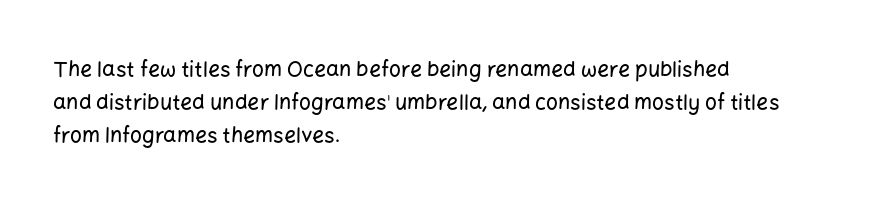
The tracking reads as untouched default to a designer's eye. Anything drawn beneath the words? Only blank space. Leading: standard. The lettering holds an erect, upright posture throughout.
